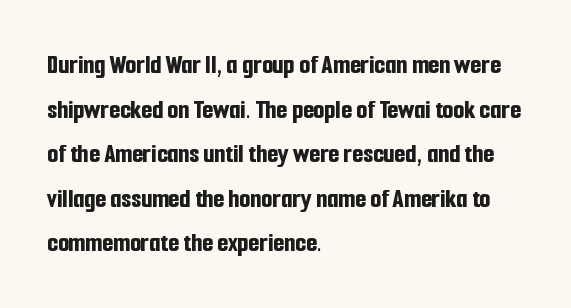
{"serif": "no", "italic": "no", "bold": "yes", "weight": "bold", "width": "condensed", "stroke_contrast": "low", "x_height": "medium", "monospaced": "no", "underline": "no", "align": "left", "line_spacing": "normal", "line_spacing_ratio": 1.59, "letter_spacing": "normal", "letter_spacing_em": 0.0, "glyph_px": 28}
